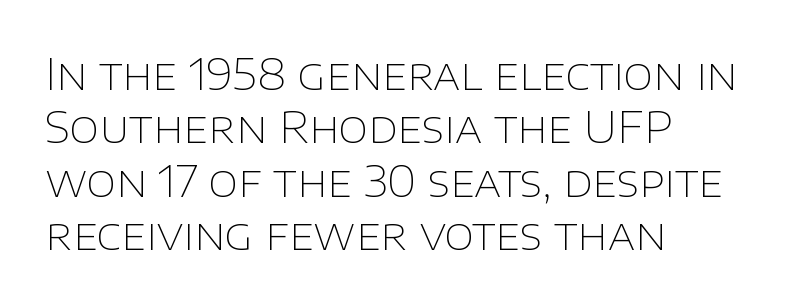
The image shows 43 px thin sans-serif type, upright; set left-aligned, line spacing 1.24x, normal letter spacing, not underlined; low stroke contrast and a large x-height.
